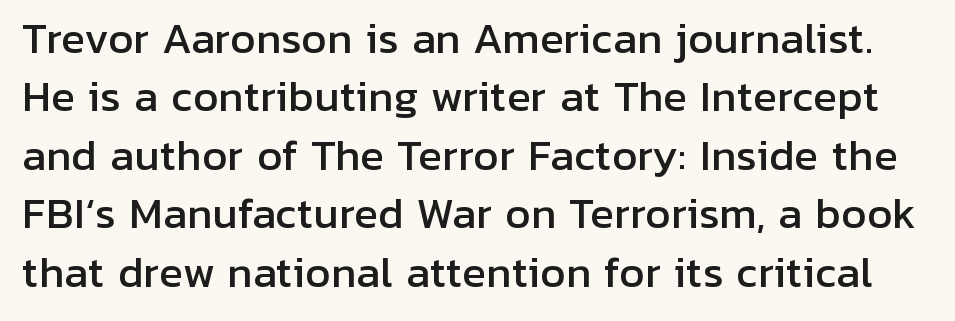
{"serif": "no", "italic": "no", "width": "normal", "stroke_contrast": "low", "x_height": "medium", "monospaced": "no", "underline": "no", "line_spacing": "normal", "line_spacing_ratio": 1.46, "letter_spacing": "normal", "letter_spacing_em": 0.0, "glyph_px": 40}
